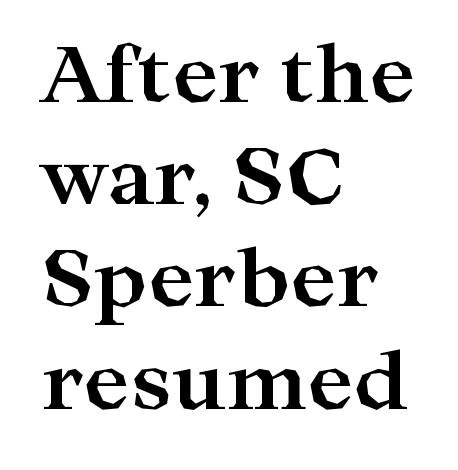
Q: Is the text bold? A: Yes.
Q: Is the text italic (slanted)? A: No, it is upright.
Q: Is the typeface a serif or a sans-serif typeface? A: Serif.
Q: Is the text underlined? A: No.
Q: How is the paragraph aligned? A: Left-aligned.
Q: Is the spacing between letters normal or unusually wide? A: Normal.
Q: Is the spacing between lines tight, normal or loose? A: Normal.
Q: Width (condensed, normal, or wide)? A: Wide.
Q: Stroke contrast? A: High.
Q: x-height? A: Medium.
Q: Monospaced? A: No.
